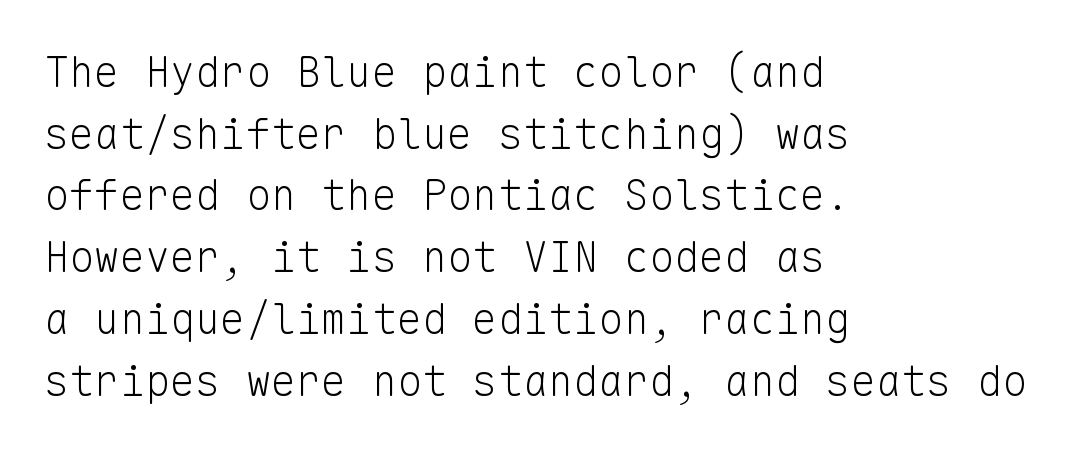
The image shows 42 px light sans-serif type, upright, monospaced; set left-aligned, normal line spacing (1.47x), normal letter spacing, not underlined; low stroke contrast and a medium x-height.
